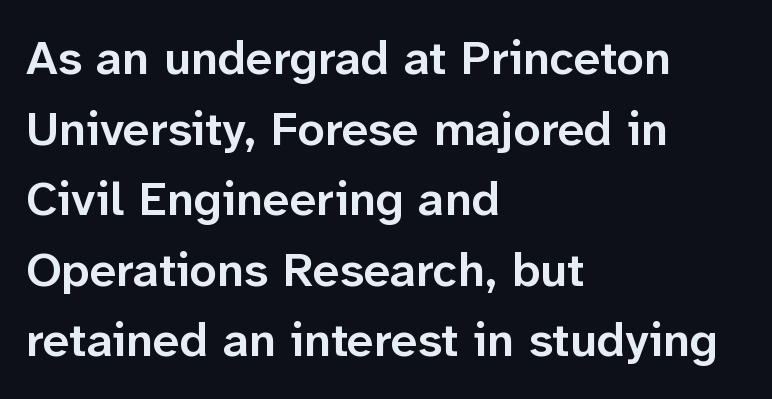
Grotesque or geometric, the face here clearly has no serifs. Students, this is semibold: more ink than regular, less than bold. Characters remain perfectly vertical along every line. Tracking value appears to be zero — textbook default spacing.
